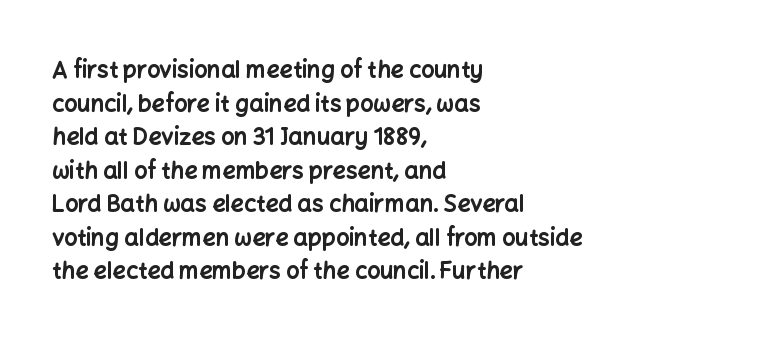
Each line starts at the same left margin while the right side varies. One glance says typical: line gaps are just what's usual. Nope, not italic — everything's standing straight. Plenty of ink on the page — the face is bold.
